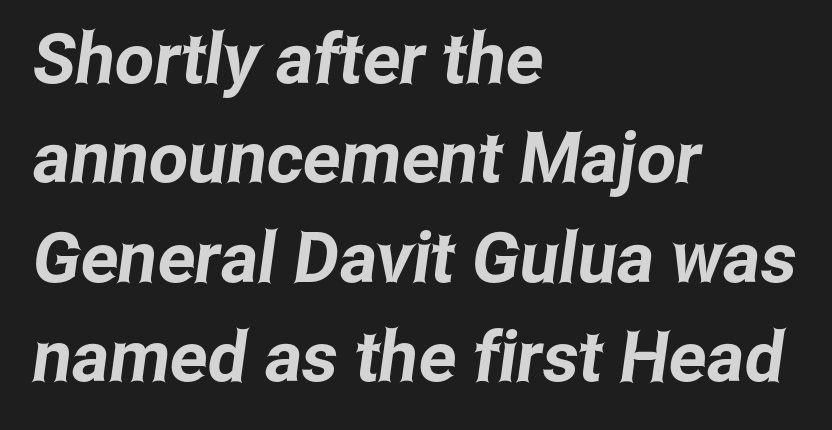
The image shows 70 px condensed sans-serif type; set left-aligned, normal line spacing (1.42x), normal letter spacing, not underlined; low stroke contrast and a medium x-height.
